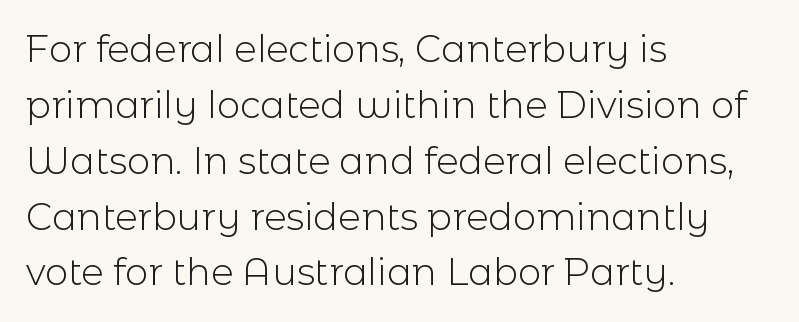
Glance below the letters and you will spot only blank space. This rendering uses left alignment, leaving the right contour irregular. Examine the stroke ends and you'll find no serifs. Each word holds together tightly as a unit, with standard inter-letter gaps. Posture: vertical. Stems here are at most as thick as an everyday book face.
